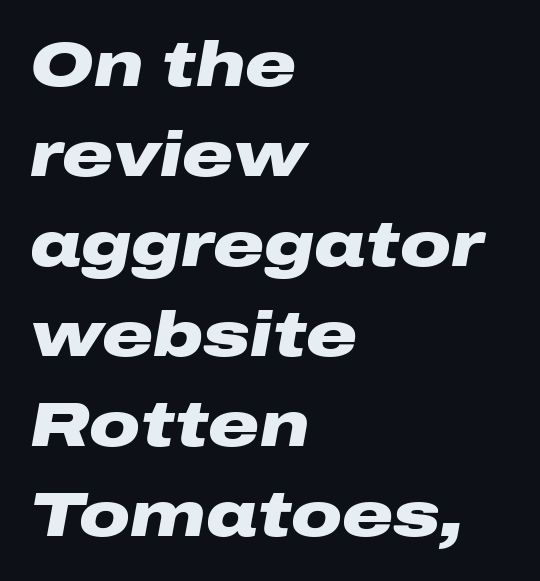
The gaps between neighbouring characters are ordinary and unremarkable. Students, observe: this is what conventionally led text looks like. Looks like regular typesetting: each glyph gets only the width it needs. This rendering features lettering with no underline. The text block is weighted toward the left margin, trailing off unevenly rightward. Style check: oblique.
